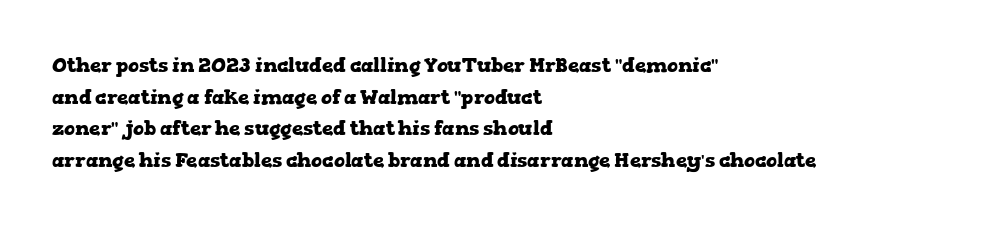
{"italic": "no", "bold": "yes", "underline": "no", "align": "left", "line_spacing": "normal", "line_spacing_ratio": 1.58, "letter_spacing": "normal", "letter_spacing_em": 0.0, "glyph_px": 20}
